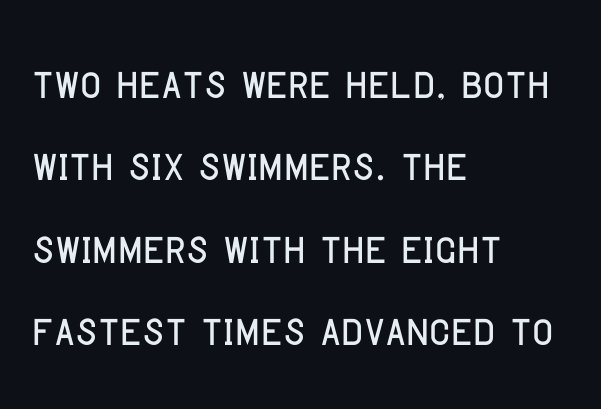
{"serif": "no", "italic": "no", "width": "condensed", "stroke_contrast": "low", "x_height": "large", "monospaced": "no", "underline": "no", "align": "left", "line_spacing": "normal", "line_spacing_ratio": 1.42, "letter_spacing": "normal", "letter_spacing_em": 0.0, "glyph_px": 58}
